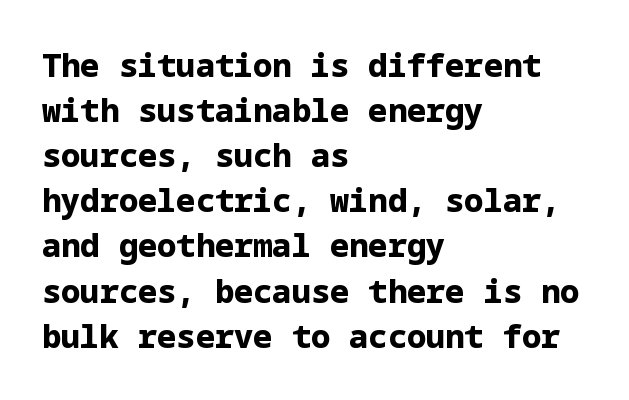
{"serif": "no", "italic": "no", "bold": "yes", "weight": "bold", "width": "normal", "stroke_contrast": "low", "x_height": "medium", "underline": "no", "align": "left", "line_spacing": "normal", "line_spacing_ratio": 1.41, "letter_spacing": "normal", "letter_spacing_em": 0.0, "glyph_px": 32}
